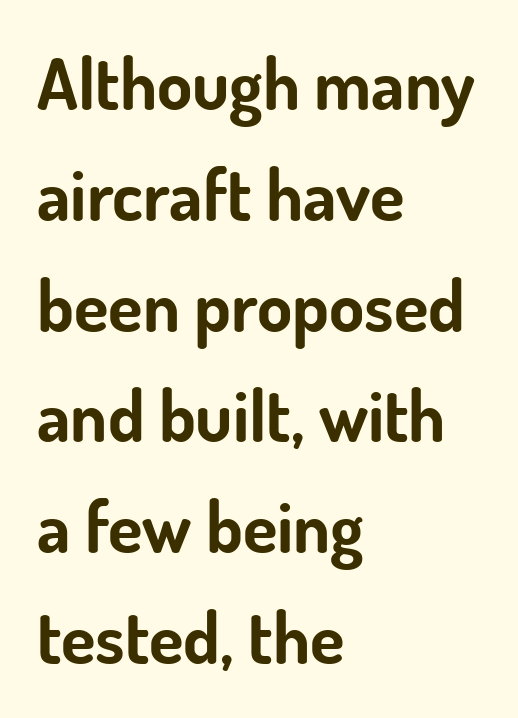
The image shows 71 px bold sans-serif type, upright; set left-aligned, normal line spacing (1.56x), normal letter spacing, not underlined; low stroke contrast and a small x-height.
